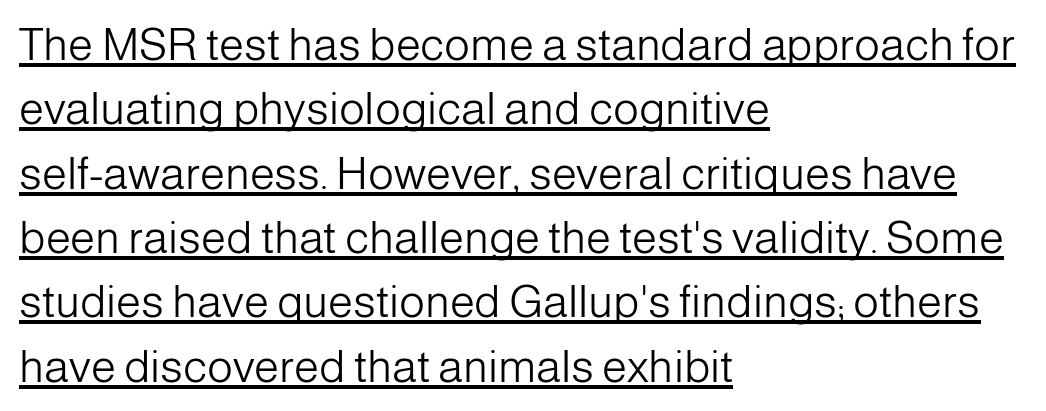
Q: Is the text bold? A: No.
Q: Is the text italic (slanted)? A: No, it is upright.
Q: Is the typeface a serif or a sans-serif typeface? A: Sans-serif.
Q: Is the text underlined? A: Yes.
Q: How is the paragraph aligned? A: Left-aligned.
Q: Is the spacing between letters normal or unusually wide? A: Normal.
Q: Is the spacing between lines tight, normal or loose? A: Normal.
Q: Width (condensed, normal, or wide)? A: Normal.
Q: Stroke contrast? A: Low.
Q: x-height? A: Medium.
Q: Monospaced? A: No.
